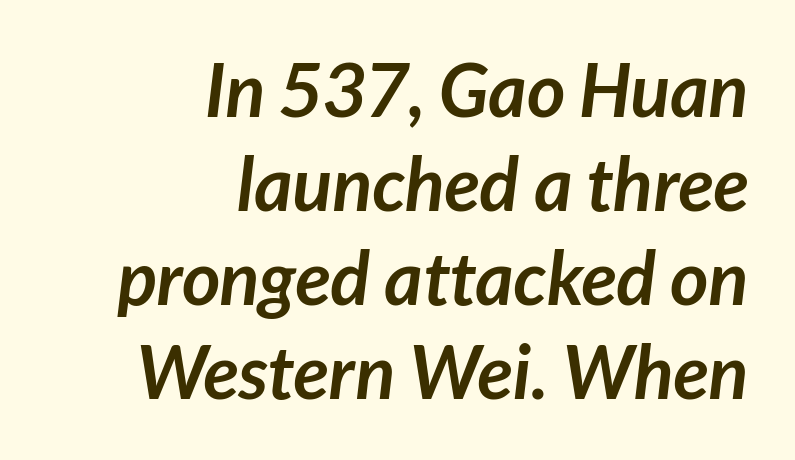
Q: Is the text bold? A: Yes.
Q: Is the typeface a serif or a sans-serif typeface? A: Sans-serif.
Q: Is the text underlined? A: No.
Q: How is the paragraph aligned? A: Right-aligned.
Q: Is the spacing between letters normal or unusually wide? A: Normal.
Q: Is the spacing between lines tight, normal or loose? A: Normal.
Q: Width (condensed, normal, or wide)? A: Normal.
Q: Stroke contrast? A: Low.
Q: x-height? A: Medium.
Q: Monospaced? A: No.
